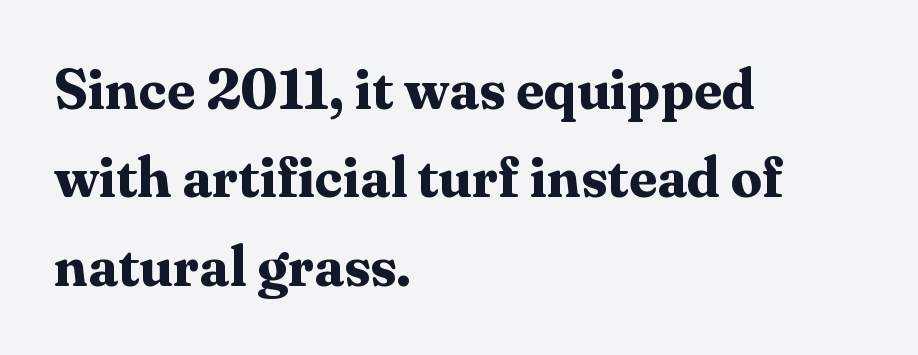
{"serif": "yes", "italic": "no", "bold": "yes", "weight": "bold", "width": "normal", "stroke_contrast": "medium", "x_height": "medium", "monospaced": "no", "underline": "no", "align": "left", "line_spacing": "normal", "line_spacing_ratio": 1.58, "letter_spacing": "normal", "letter_spacing_em": 0.0, "glyph_px": 56}
